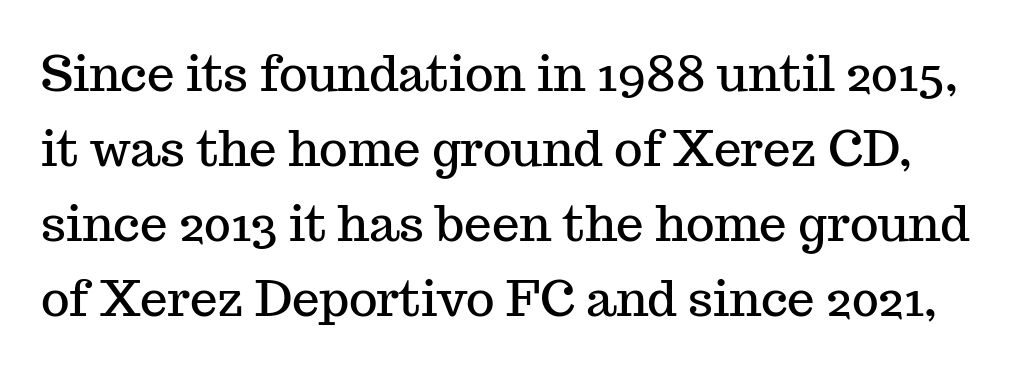
{"serif": "yes", "italic": "no", "width": "normal", "stroke_contrast": "medium", "x_height": "medium", "monospaced": "no", "underline": "no", "line_spacing": "normal", "line_spacing_ratio": 1.53, "letter_spacing": "normal", "letter_spacing_em": 0.0, "glyph_px": 49}
